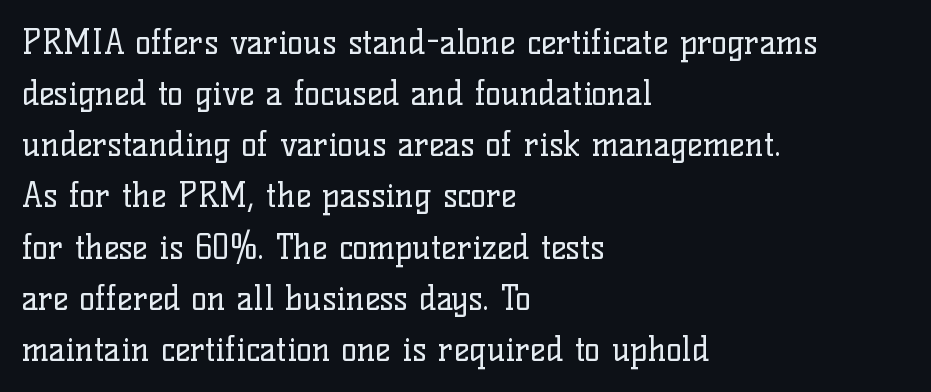
The image shows 33 px regular-weight serif type, upright; set left-aligned, normal line spacing (1.55x), normal letter spacing, not underlined; low stroke contrast and a medium x-height.
